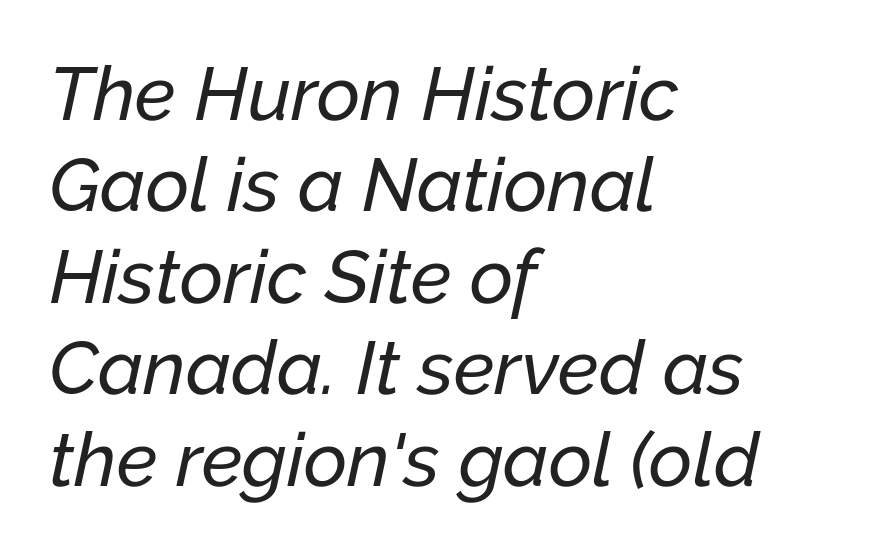
{"italic": "yes", "lean": "right", "slant_degrees": 12, "width": "normal", "stroke_contrast": "low", "x_height": "medium", "monospaced": "no", "underline": "no", "align": "left", "line_spacing_ratio": 1.22, "letter_spacing": "normal", "letter_spacing_em": 0.0, "glyph_px": 75}
